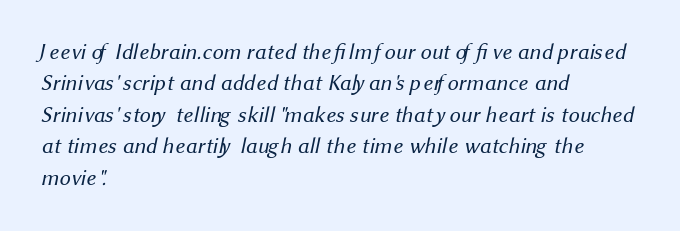
The image shows 22 px text type; set left-aligned, normal line spacing (1.43x), normal letter spacing, not underlined.
